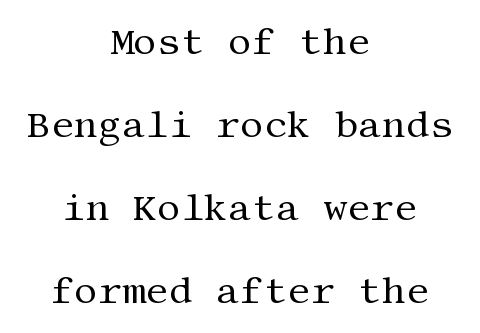
Q: Is the text bold? A: No.
Q: Is the text italic (slanted)? A: No, it is upright.
Q: Is the typeface a serif or a sans-serif typeface? A: Serif.
Q: Is the text underlined? A: No.
Q: How is the paragraph aligned? A: Centered.
Q: Is the spacing between letters normal or unusually wide? A: Normal.
Q: Is the spacing between lines tight, normal or loose? A: Loose.
Q: Width (condensed, normal, or wide)? A: Normal.
Q: Stroke contrast? A: Medium.
Q: x-height? A: Large.
